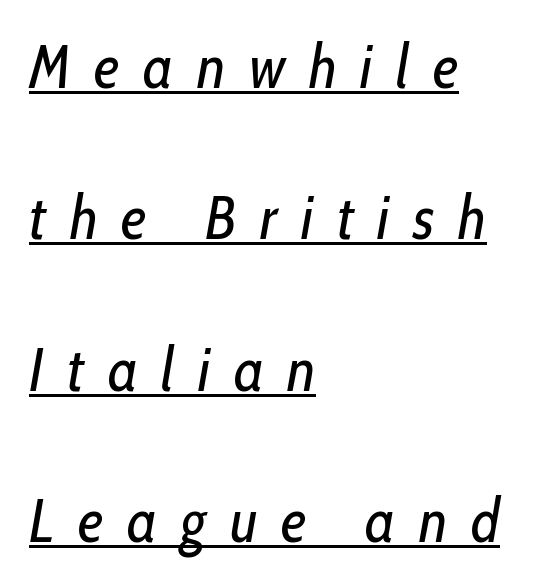
{"italic": "yes", "lean": "right", "slant_degrees": 10, "bold": "no", "weight": "regular", "width": "condensed", "stroke_contrast": "low", "x_height": "medium", "monospaced": "no", "underline": "yes", "align": "left", "line_spacing": "loose", "line_spacing_ratio": 2.48, "letter_spacing": "wide", "letter_spacing_em": 0.39, "glyph_px": 61}
